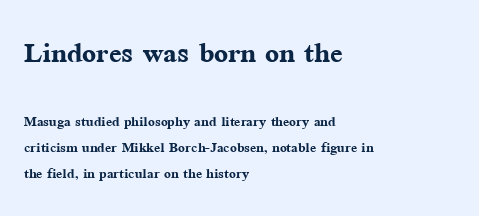
What weight is shown? A full bold with thick strokes. Do the characters align in a grid? No, the font is proportional. Each letter's strokes conclude with small projecting serifs. Notice how the stems are strictly vertical — no italics here. Spacing between characters is what you'd get straight out of the box. Summary of vertical rhythm: regular, with standard interline spacing.
